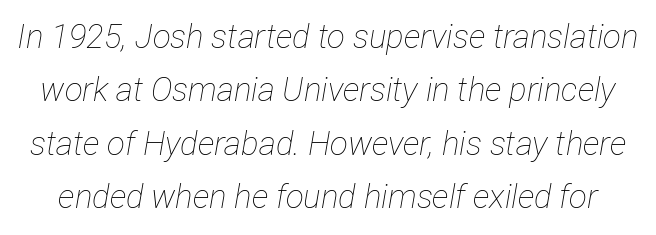
The image shows 33 px thin, condensed type, italic (leaning right); set normal line spacing (1.62x), normal letter spacing, not underlined; low stroke contrast and a medium x-height.
